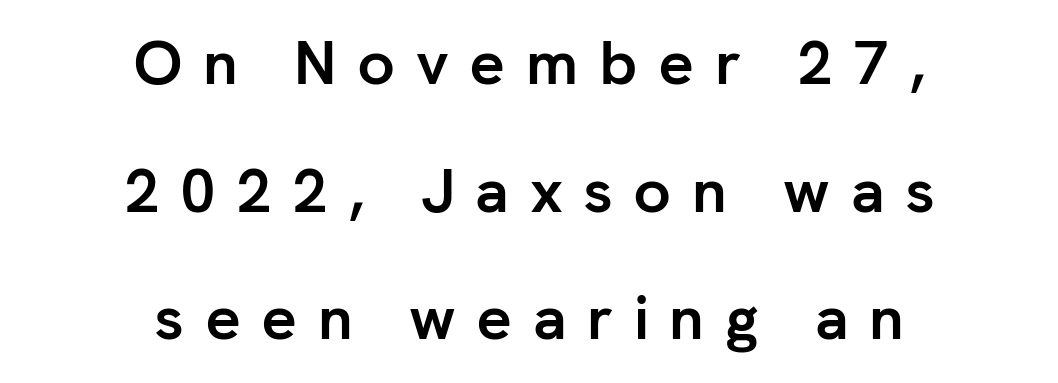
The image shows 62 px semibold sans-serif type, upright; set centered, loose line spacing (2.06x), unusually wide letter spacing (+0.33 em), not underlined; low stroke contrast and a medium x-height.
